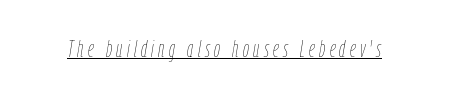
The string is rendered with underlining switched on. Characters are canted at an angle relative to the baseline's perpendicular. Compared with a typical body face, this is equally light or lighter still.
